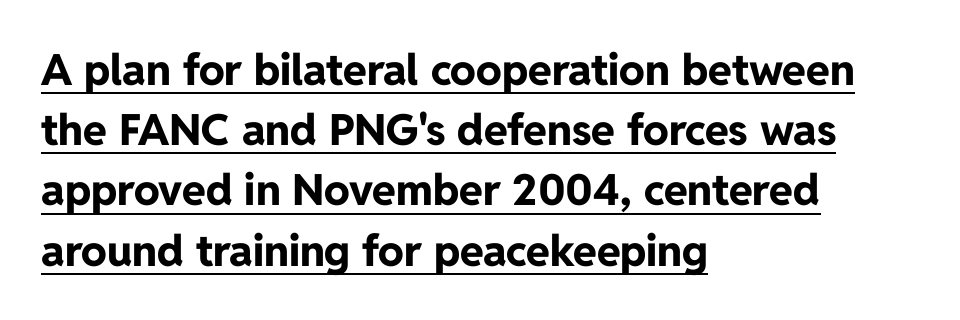
{"serif": "no", "italic": "no", "bold": "yes", "weight": "bold", "width": "normal", "stroke_contrast": "low", "x_height": "medium", "monospaced": "no", "underline": "yes", "align": "left", "line_spacing": "normal", "line_spacing_ratio": 1.4, "letter_spacing": "normal", "letter_spacing_em": 0.0, "glyph_px": 43}
